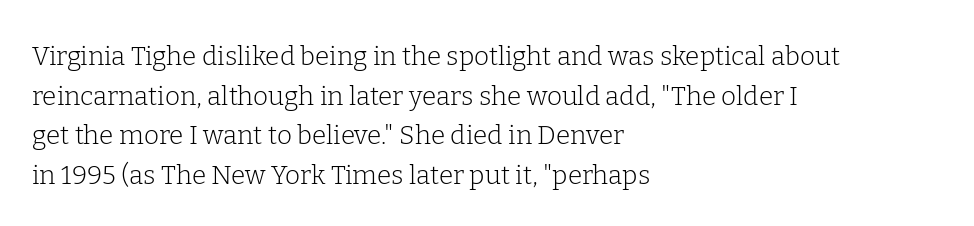
Q: Is the text bold? A: No.
Q: Is the text italic (slanted)? A: No, it is upright.
Q: Is the text underlined? A: No.
Q: How is the paragraph aligned? A: Left-aligned.
Q: Is the spacing between letters normal or unusually wide? A: Normal.
Q: Is the spacing between lines tight, normal or loose? A: Normal.
